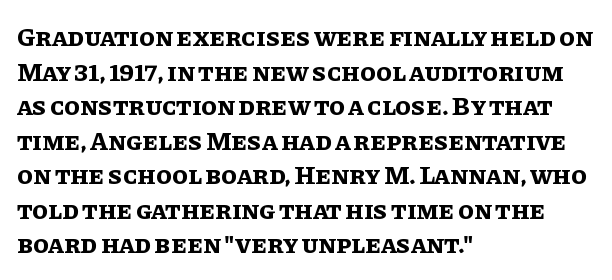
{"italic": "no", "bold": "yes", "underline": "no", "align": "left", "line_spacing": "normal", "line_spacing_ratio": 1.33, "letter_spacing": "normal", "letter_spacing_em": 0.0, "glyph_px": 26}
